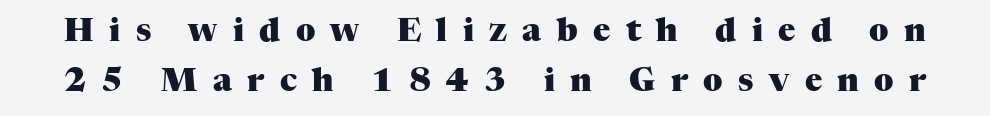
The image shows 32 px heavy serif type, upright; set normal line spacing (1.57x), unusually wide letter spacing (+0.48 em), not underlined; medium stroke contrast and a medium x-height.
